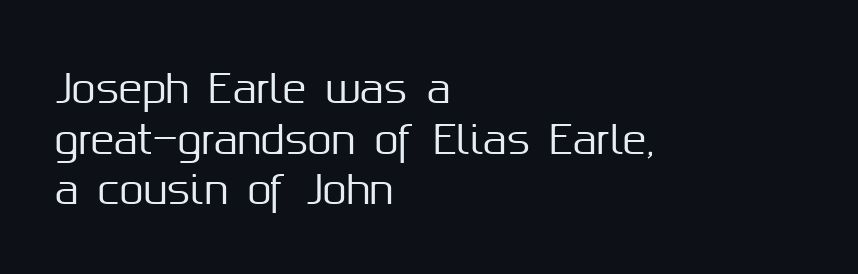
The image shows 39 px sans-serif type, upright; set left-aligned, normal line spacing (1.3x), normal letter spacing, not underlined; medium stroke contrast and a medium x-height.
